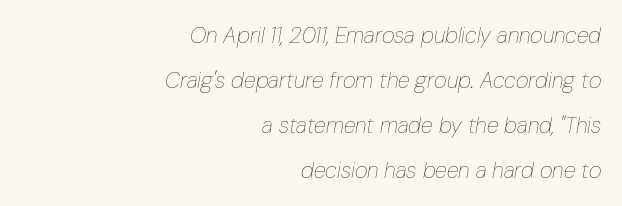
{"italic": "yes", "lean": "right", "slant_degrees": 10, "bold": "no", "underline": "no", "align": "right", "line_spacing": "loose", "line_spacing_ratio": 2.04, "letter_spacing": "normal", "letter_spacing_em": 0.0, "glyph_px": 22}
